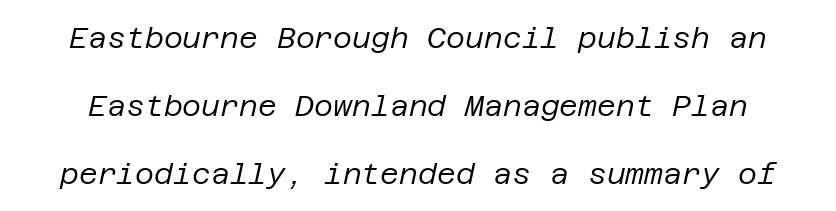
Just letters on the line, the space beneath them empty. The typesetting does not lean heavy: it is not bold. There's an unmistakable incline to the writing here. Here the glyphs are tracked normally, forming tight word shapes.
